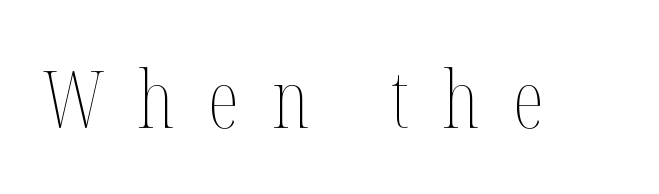
{"italic": "no", "bold": "no", "weight": "thin", "width": "condensed", "stroke_contrast": "medium", "x_height": "medium", "monospaced": "no", "underline": "no", "letter_spacing": "wide", "letter_spacing_em": 0.42, "glyph_px": 80}
